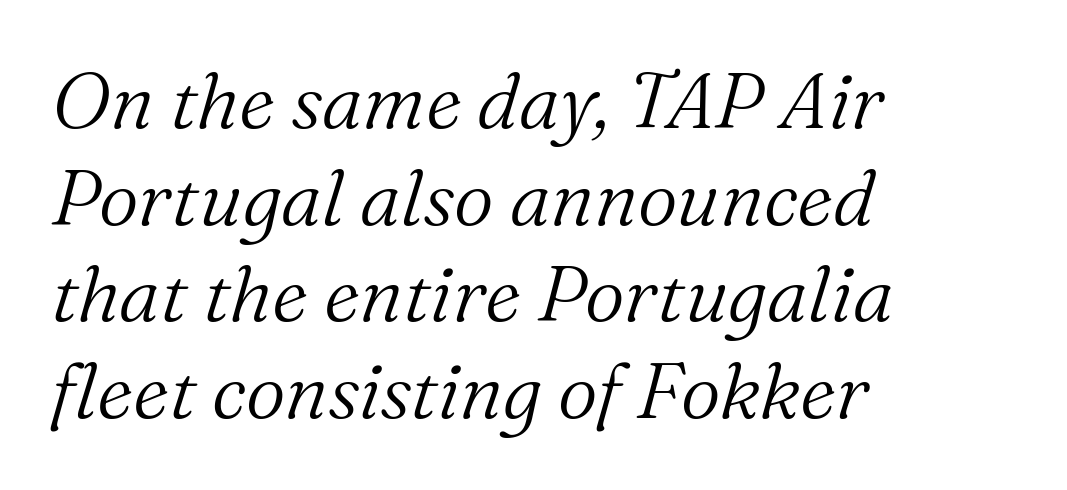
The image shows 78 px light serif type, italic (leaning right); set left-aligned, line spacing 1.24x, normal letter spacing, not underlined; medium stroke contrast and a medium x-height.
